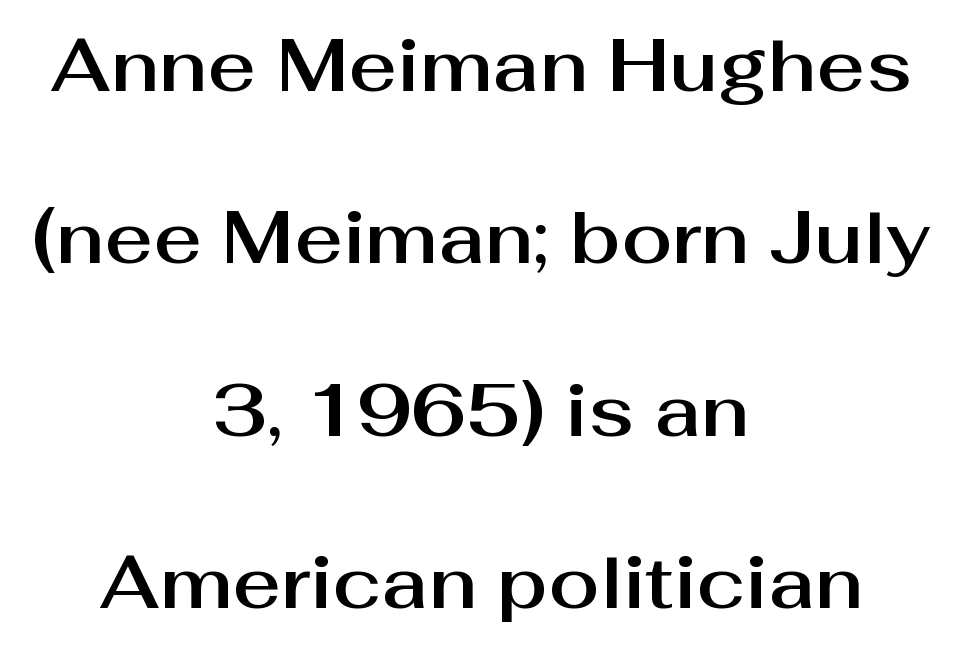
Casual observation: everything's sitting right in the middle. No italicization has been applied; the sample stays upright. Inter-character spacing is left at the font's built-in metrics. Beneath every word, the page is bare.
